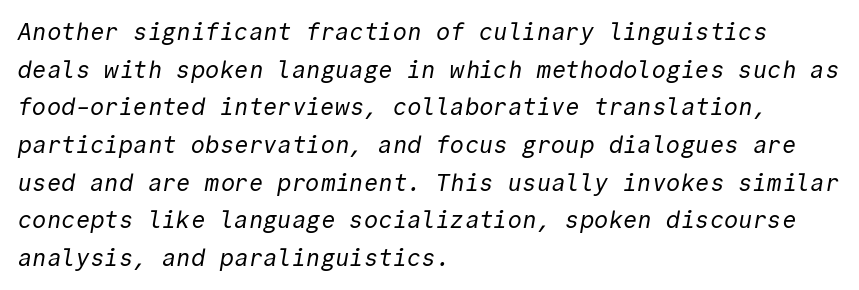
The image shows 24 px text type; set left-aligned, normal line spacing (1.57x), normal letter spacing, not underlined.
